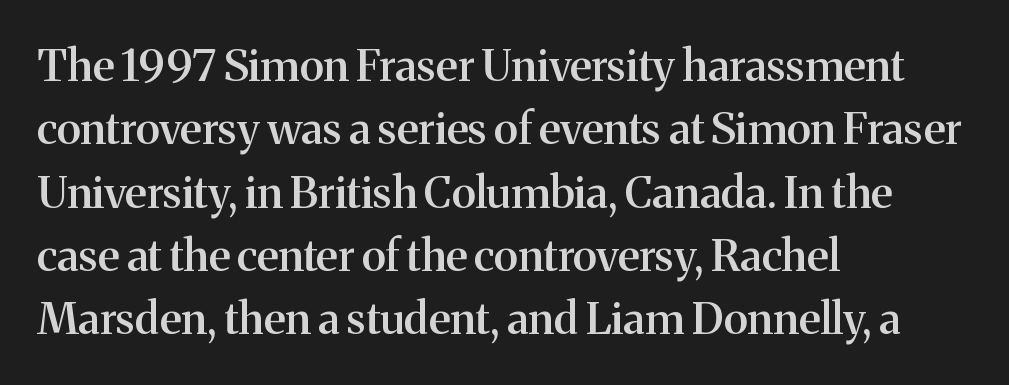
Q: Is the text bold? A: Semi-bold.
Q: Is the text italic (slanted)? A: No, it is upright.
Q: Is the typeface a serif or a sans-serif typeface? A: Serif.
Q: Is the text underlined? A: No.
Q: How is the paragraph aligned? A: Left-aligned.
Q: Is the spacing between letters normal or unusually wide? A: Normal.
Q: Is the spacing between lines tight, normal or loose? A: Normal.
Q: Width (condensed, normal, or wide)? A: Normal.
Q: Stroke contrast? A: Medium.
Q: x-height? A: Medium.
Q: Monospaced? A: No.
